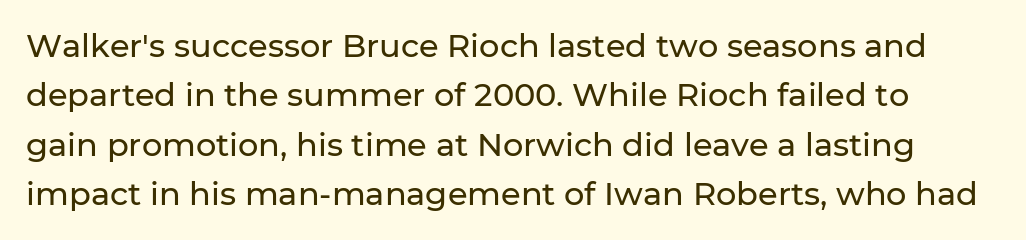
{"serif": "no", "italic": "no", "width": "normal", "stroke_contrast": "low", "x_height": "medium", "monospaced": "no", "underline": "no", "line_spacing": "normal", "line_spacing_ratio": 1.54, "letter_spacing": "normal", "letter_spacing_em": 0.0, "glyph_px": 32}
